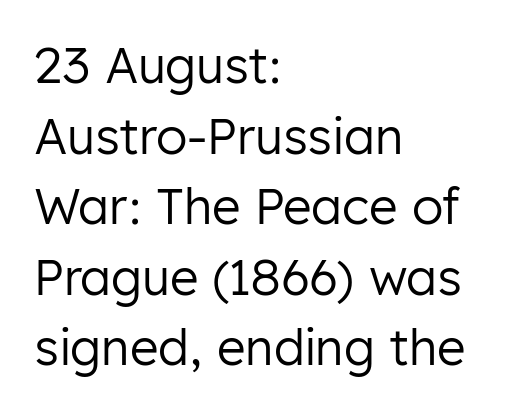
The image shows 49 px regular-weight sans-serif type, upright; set left-aligned, normal line spacing (1.44x), normal letter spacing, not underlined; low stroke contrast and a medium x-height.
